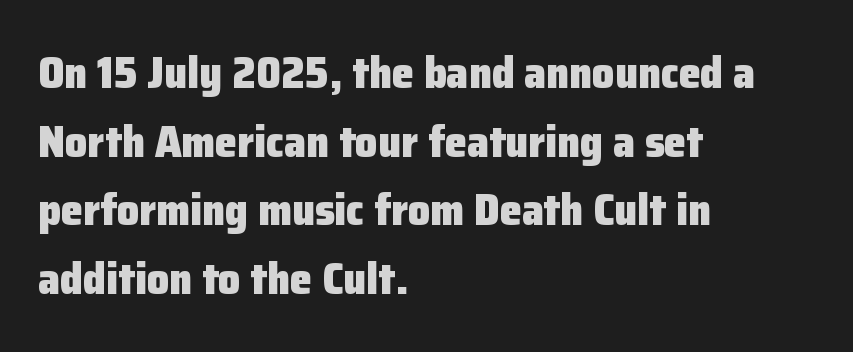
Do the characters align in a grid? No, the font is proportional. Ascenders rise straight up at ninety degrees. The letters are bold, with thick, heavy strokes. To sum up the face: it is a sans, with no serifs.
